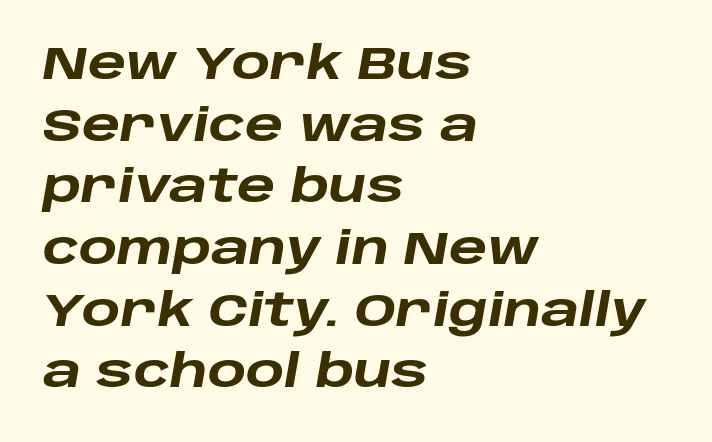
The image shows 45 px heavy, wide type, italic (leaning right); set left-aligned, normal line spacing (1.37x), normal letter spacing, not underlined; low stroke contrast and a large x-height.
